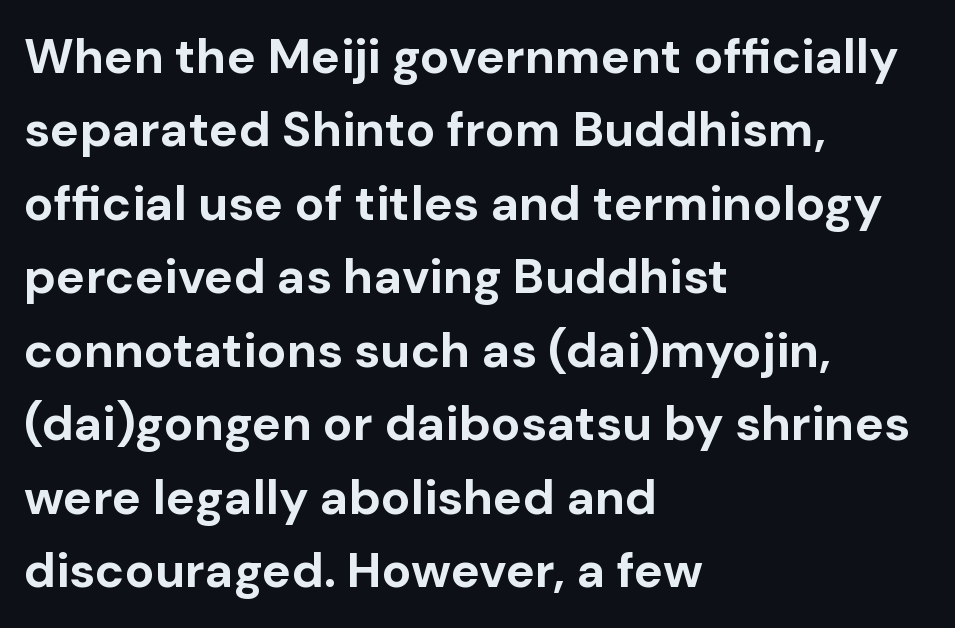
{"serif": "no", "italic": "no", "bold": "yes", "weight": "bold", "width": "normal", "stroke_contrast": "low", "x_height": "medium", "monospaced": "no", "underline": "no", "align": "left", "line_spacing": "normal", "line_spacing_ratio": 1.5, "letter_spacing": "normal", "letter_spacing_em": 0.0, "glyph_px": 49}
